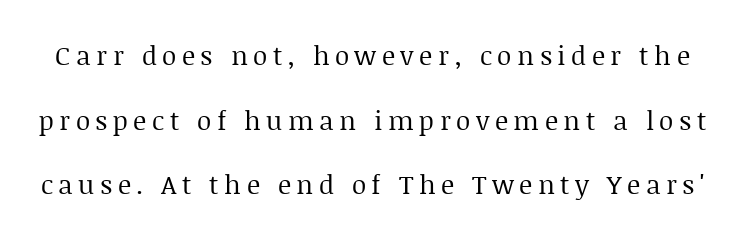
The image shows 26 px text type, upright; set loose line spacing (2.49x), unusually wide letter spacing (+0.21 em), not underlined.
